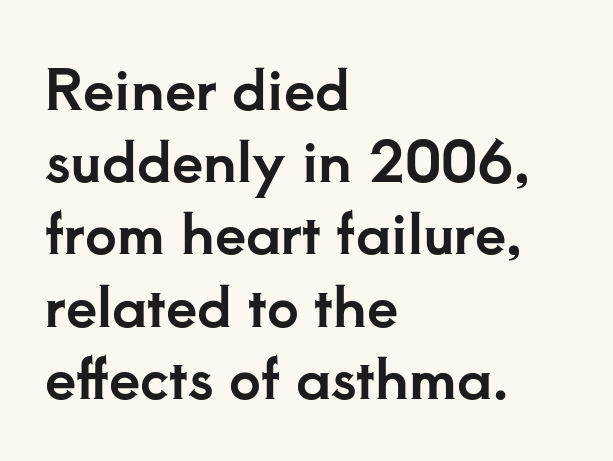
Q: Is the text italic (slanted)? A: No, it is upright.
Q: Is the typeface a serif or a sans-serif typeface? A: Serif.
Q: Is the text underlined? A: No.
Q: How is the paragraph aligned? A: Left-aligned.
Q: Is the spacing between letters normal or unusually wide? A: Normal.
Q: Is the spacing between lines tight, normal or loose? A: Normal.
Q: Width (condensed, normal, or wide)? A: Normal.
Q: Stroke contrast? A: Low.
Q: x-height? A: Small.
Q: Monospaced? A: No.
